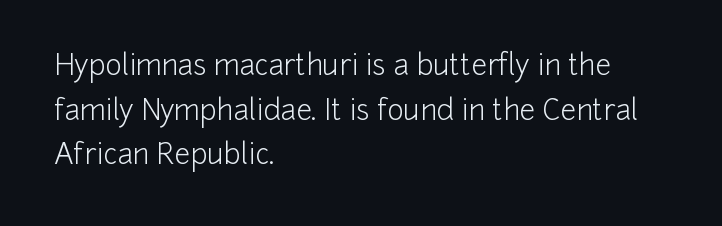
{"serif": "no", "italic": "no", "bold": "no", "weight": "light", "width": "normal", "stroke_contrast": "low", "x_height": "medium", "monospaced": "no", "underline": "no", "align": "left", "line_spacing": "normal", "line_spacing_ratio": 1.59, "letter_spacing": "normal", "letter_spacing_em": 0.0, "glyph_px": 28}
